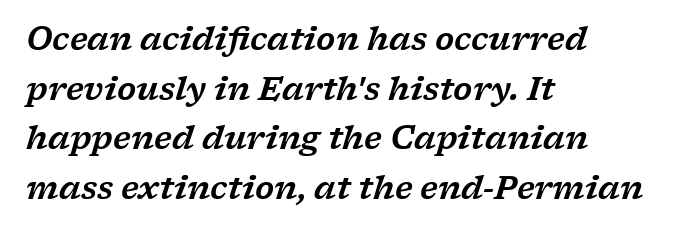
Q: Is the text italic (slanted)? A: Yes, it leans right by about 17 degrees.
Q: Is the typeface a serif or a sans-serif typeface? A: Serif.
Q: Is the text underlined? A: No.
Q: How is the paragraph aligned? A: Left-aligned.
Q: Is the spacing between letters normal or unusually wide? A: Normal.
Q: Is the spacing between lines tight, normal or loose? A: Normal.
Q: Width (condensed, normal, or wide)? A: Wide.
Q: Stroke contrast? A: Low.
Q: x-height? A: Medium.
Q: Monospaced? A: No.
